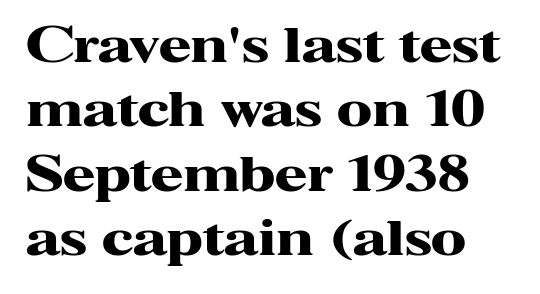
The image shows 47 px heavy, wide serif type, upright; set normal line spacing (1.37x), normal letter spacing, not underlined; high stroke contrast and a medium x-height.
